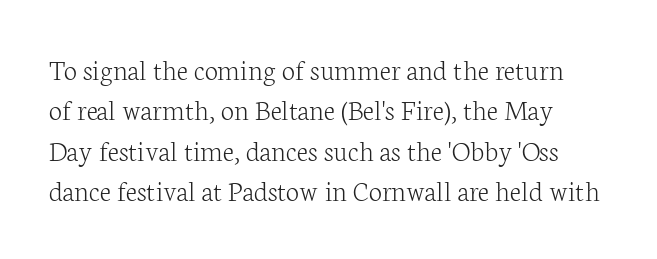
Caption: standard tracking, unaltered. No word sits above an underline. Unbolded letterforms with no extra heft. Each letter keeps its own natural width here, so spacing adapts to shape. Vertically, the passage feels balanced, rows spaced as you'd expect. If you drew a line through each stem, it would be perfectly vertical.
